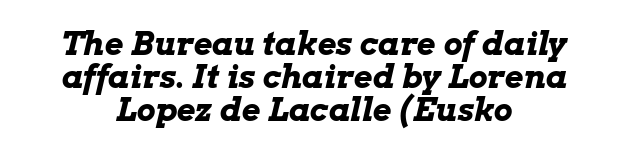
{"italic": "yes", "lean": "right", "slant_degrees": 13, "bold": "yes", "weight": "bold", "width": "wide", "stroke_contrast": "low", "x_height": "medium", "monospaced": "no", "underline": "no", "align": "center", "line_spacing": "tight", "line_spacing_ratio": 1.03, "letter_spacing": "normal", "letter_spacing_em": 0.0, "glyph_px": 32}
